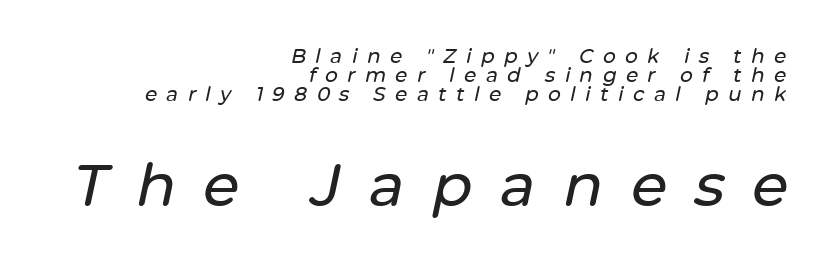
Q: Is the text italic (slanted)? A: Yes, it leans right by about 12 degrees.
Q: Is the text underlined? A: No.
Q: How is the paragraph aligned? A: Right-aligned.
Q: Is the spacing between letters normal or unusually wide? A: Unusually wide.
Q: Is the spacing between lines tight, normal or loose? A: Tight.
Q: Which block of text is set in a larger size, the first (top) or the second (bottom)? A: The second (bottom) one.
Q: Width (condensed, normal, or wide)? A: Normal.
Q: Stroke contrast? A: Low.
Q: x-height? A: Medium.
Q: Monospaced? A: No.
